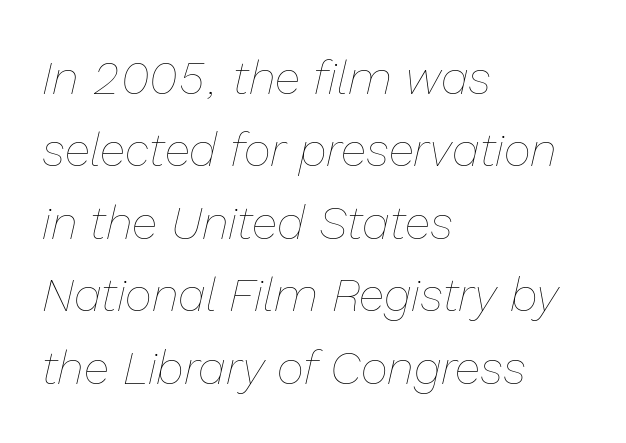
The image shows 47 px thin type, italic (leaning right); set left-aligned, normal line spacing (1.54x), normal letter spacing, not underlined; low stroke contrast and a medium x-height.
